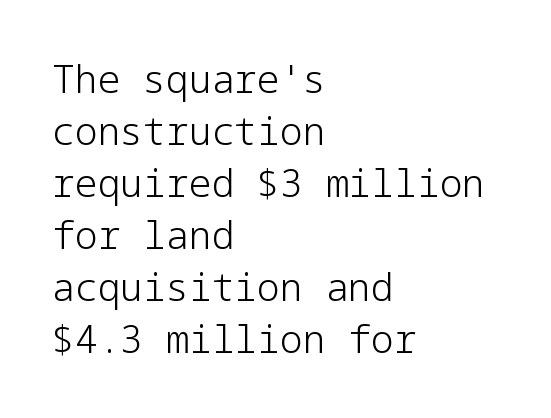
Leading: standard. The font sits on the lighter half of the weight spectrum, regular included. Unmarked baselines from the first word to the last. The face used here is rendered with its standard letterfit. Teacher's note: observe the even left margin — that is flush-left alignment. Serifs: no, the terminals of the letterforms are clean.
